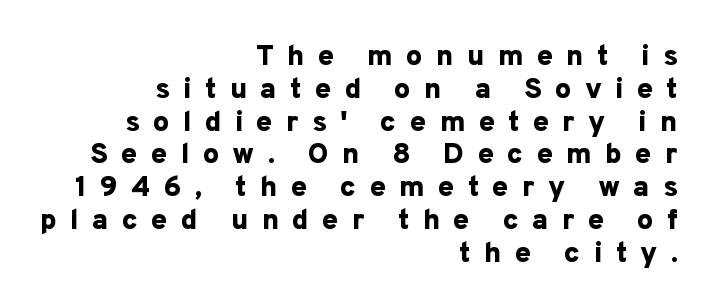
The image shows 29 px bold sans-serif type, upright; set right-aligned, tight line spacing (1.13x), unusually wide letter spacing (+0.45 em), not underlined; low stroke contrast and a medium x-height.
